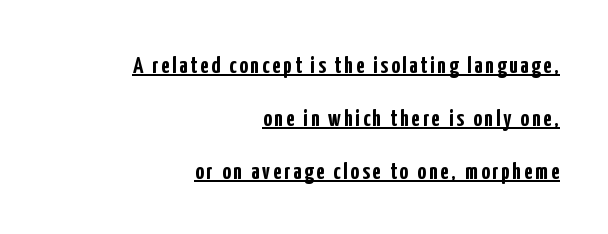
The image shows 24 px bold type, upright; set right-aligned, loose line spacing (2.21x), underlined.
